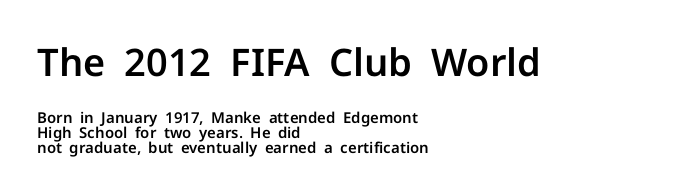
{"serif": "no", "italic": "no", "width": "normal", "stroke_contrast": "low", "x_height": "medium", "monospaced": "no", "underline": "no", "align": "left", "line_spacing": "tight", "line_spacing_ratio": 1.03, "letter_spacing": "normal", "letter_spacing_em": 0.0, "larger_block": "first", "size_ratio": 2.53, "glyph_px": 38}
